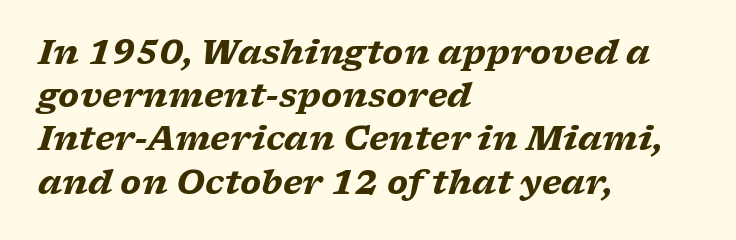
Vertical spacing — default. Note: serifs present on the glyphs. This is oblique type, the kind used for emphasis or titles. Each letter keeps its own natural width here, so spacing adapts to shape.
